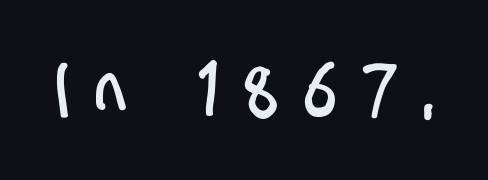
Q: Is the typeface a serif or a sans-serif typeface? A: Sans-serif.
Q: Is the text underlined? A: No.
Q: Is the spacing between letters normal or unusually wide? A: Unusually wide.
Q: Width (condensed, normal, or wide)? A: Condensed.
Q: Stroke contrast? A: Low.
Q: x-height? A: Large.
Q: Monospaced? A: No.
